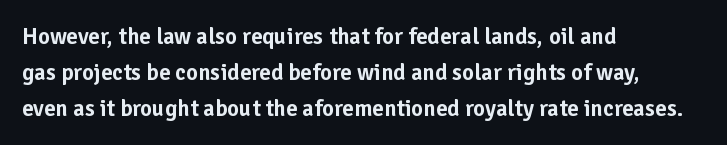
{"italic": "no", "underline": "no", "align": "left", "line_spacing": "normal", "line_spacing_ratio": 1.56, "letter_spacing": "normal", "letter_spacing_em": 0.0, "glyph_px": 23}
